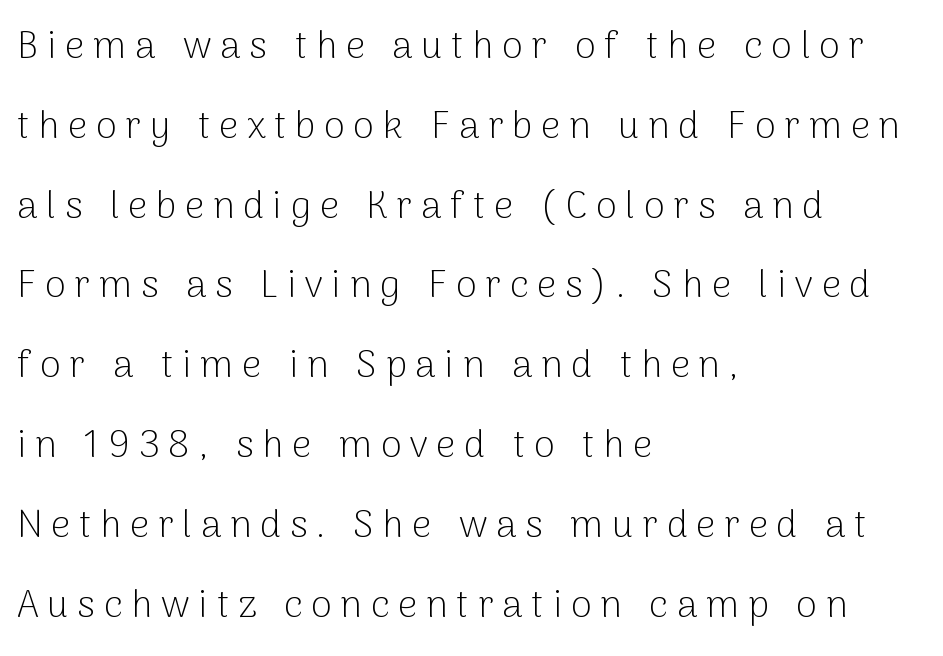
You could fit nearly another row in the gap between these rows. Type style note: lacks serifs. The face used here is proportionally spaced, like ordinary book or web type. Is the stroke heavy? The answer is a plain regular-or-lighter. What stands out about the letter spacing? Its width — letters are far apart.
